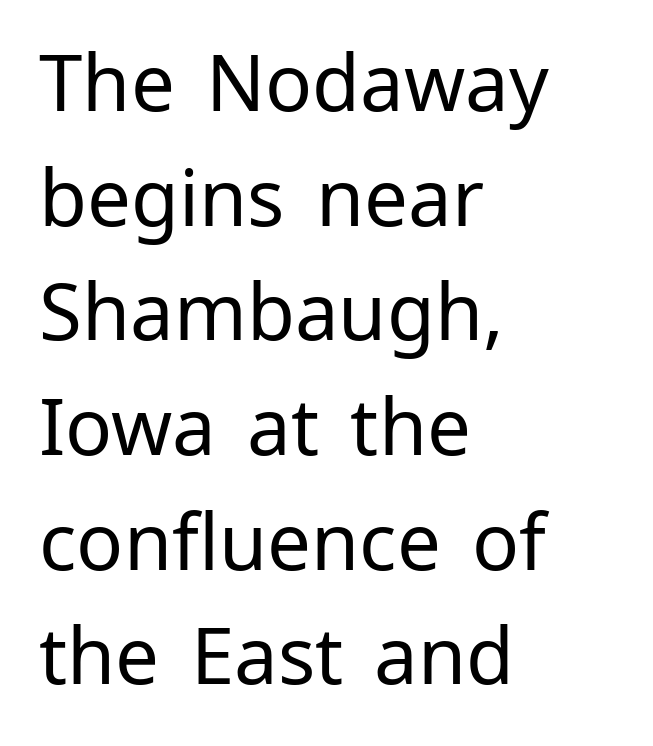
{"serif": "no", "italic": "no", "bold": "no", "weight": "regular", "width": "normal", "stroke_contrast": "low", "x_height": "medium", "monospaced": "no", "underline": "no", "align": "left", "line_spacing": "normal", "line_spacing_ratio": 1.47, "letter_spacing": "normal", "letter_spacing_em": 0.0, "glyph_px": 78}
